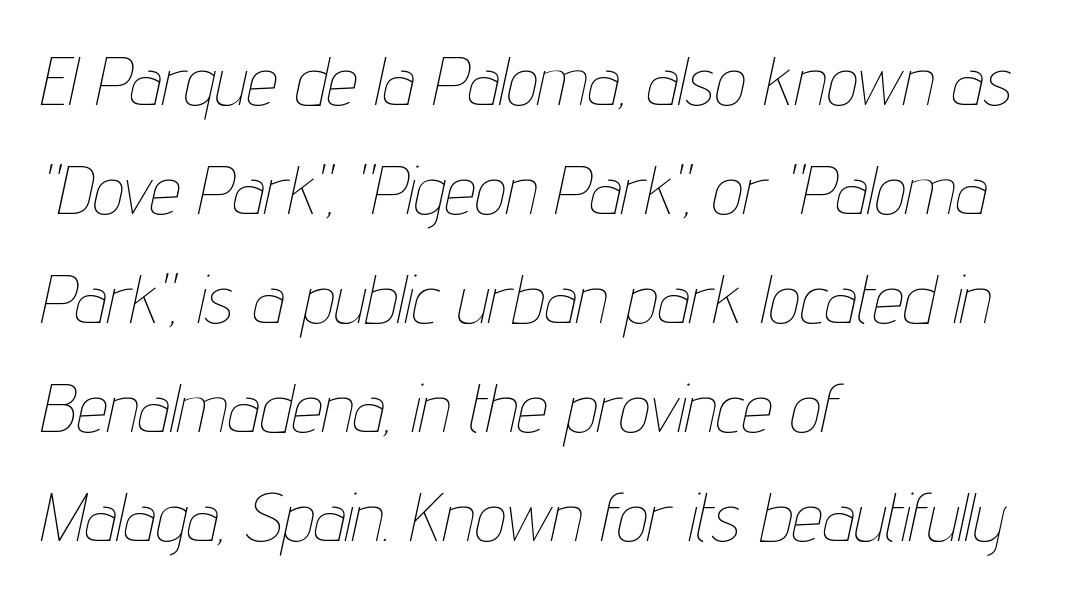
The weight would be labelled regular, book, light, or lighter still. The face used here has a pronounced slope to its letters. Short and long lines alike share a common starting point at left. Vertically, the passage feels balanced, rows spaced as you'd expect.
